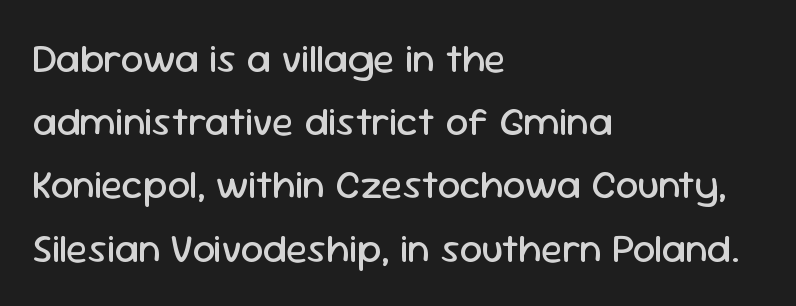
The image shows 40 px regular-weight sans-serif type, upright; set left-aligned, normal line spacing (1.58x), normal letter spacing, not underlined; low stroke contrast and a medium x-height.
